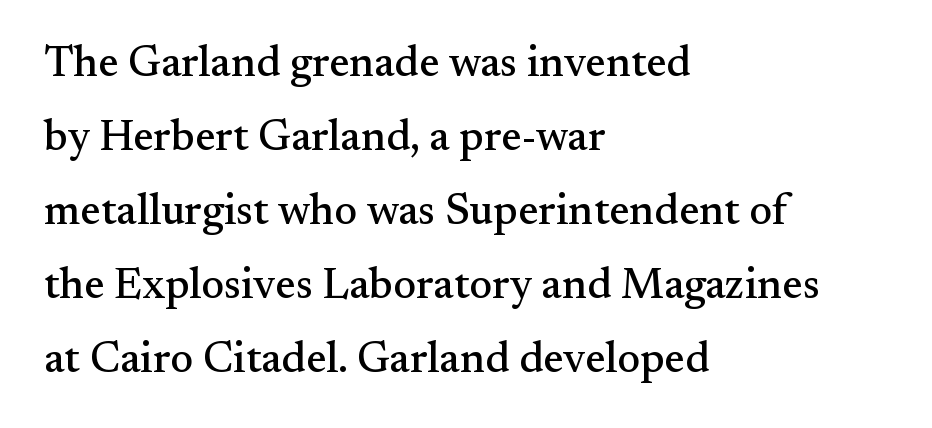
The image shows 43 px serif type, upright; set left-aligned, line spacing 1.72x, normal letter spacing, not underlined; medium stroke contrast and a small x-height.
